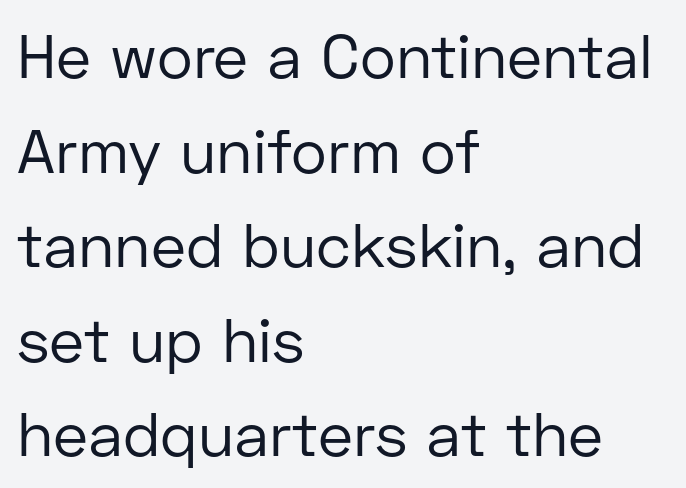
Stems here are at most as thick as an everyday book face. The typesetter chose a ragged-right arrangement here. Ascenders rise straight up at ninety degrees. Nobody touched the tracking dial on this one. A typesetter would call this proportional, since set widths differ per character.
